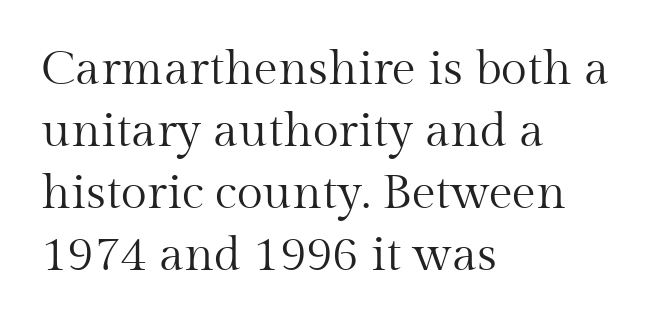
{"serif": "yes", "italic": "no", "bold": "no", "weight": "regular", "width": "normal", "stroke_contrast": "medium", "x_height": "medium", "monospaced": "no", "underline": "no", "align": "left", "line_spacing": "normal", "line_spacing_ratio": 1.29, "letter_spacing": "normal", "letter_spacing_em": 0.0, "glyph_px": 48}
